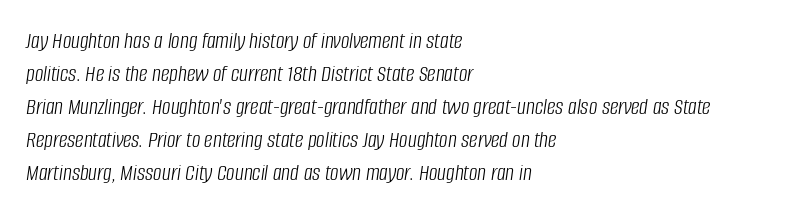
Caption: face not bold, strokes unweighted. The rendering applies a slant to the glyphs. Glance below the letters and you will spot only blank space. A classic flush-left, rag-right setting is used for this passage. Summary of vertical rhythm: regular, with standard interline spacing.
